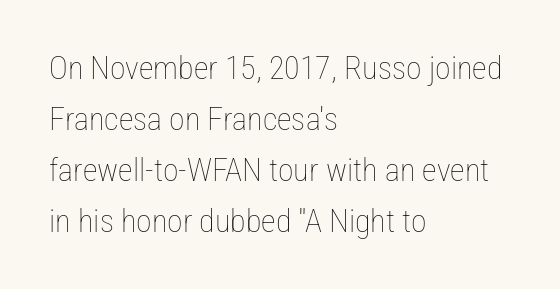
{"italic": "no", "bold": "no", "weight": "thin", "width": "condensed", "stroke_contrast": "low", "x_height": "medium", "monospaced": "no", "underline": "no", "align": "left", "line_spacing": "normal", "line_spacing_ratio": 1.59, "letter_spacing": "normal", "letter_spacing_em": 0.0, "glyph_px": 32}
